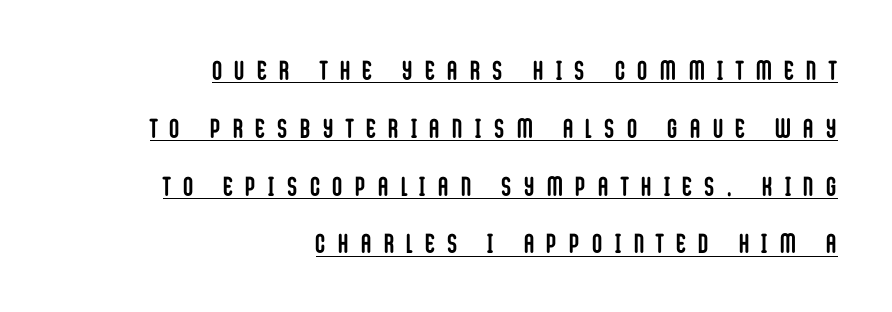
{"italic": "no", "bold": "yes", "underline": "yes", "align": "right", "line_spacing": "loose", "line_spacing_ratio": 2.14, "letter_spacing": "wide", "letter_spacing_em": 0.48, "glyph_px": 27}
